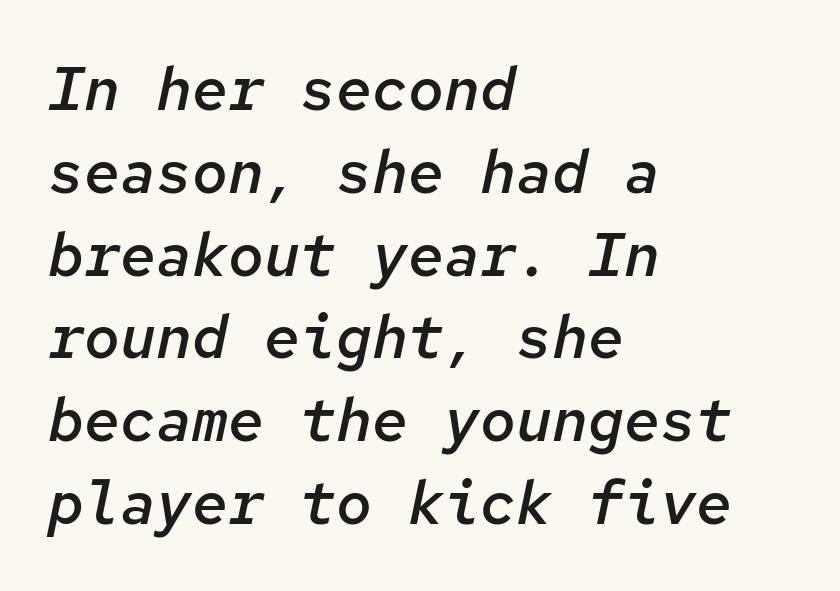
The image shows 60 px semibold type, italic (leaning right), monospaced; set left-aligned, normal line spacing (1.38x), normal letter spacing, not underlined; low stroke contrast and a medium x-height.
